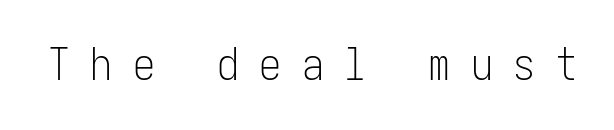
The image shows 44 px light, condensed sans-serif type, upright; set unusually wide letter spacing (+0.46 em), not underlined; low stroke contrast and a medium x-height.
